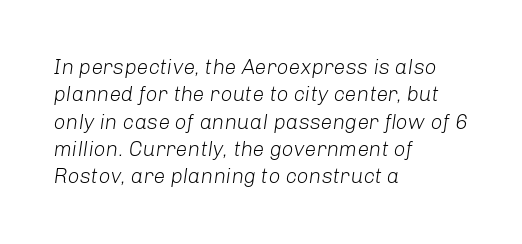
Q: Is the text bold? A: No.
Q: Is the text italic (slanted)? A: Yes, it leans right by about 8 degrees.
Q: Is the text underlined? A: No.
Q: How is the paragraph aligned? A: Left-aligned.
Q: Is the spacing between letters normal or unusually wide? A: Normal.
Q: Is the spacing between lines tight, normal or loose? A: Normal.
